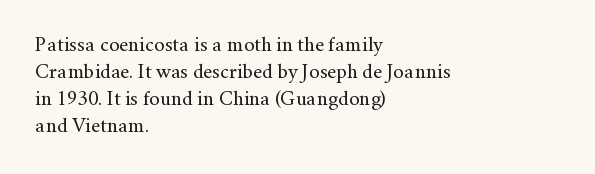
The passage shown is not underscored anywhere. Summary of vertical rhythm: regular, with standard interline spacing. The rag falls on the right side of this text block. Notice how the stems are strictly vertical — no italics here. Vertical stems look standard width or narrower in stroke.
